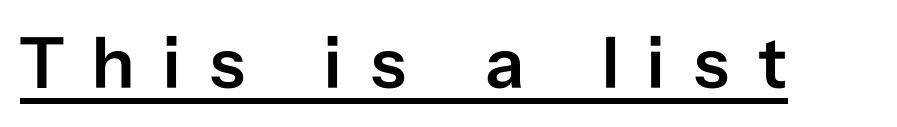
Each word looks stretched out because of the extra space between its letters. In terms of weight, the rendering is demibold, just under bold. The rendered words wear a rule along their underside. Examine the stroke ends and you'll find no serifs.
